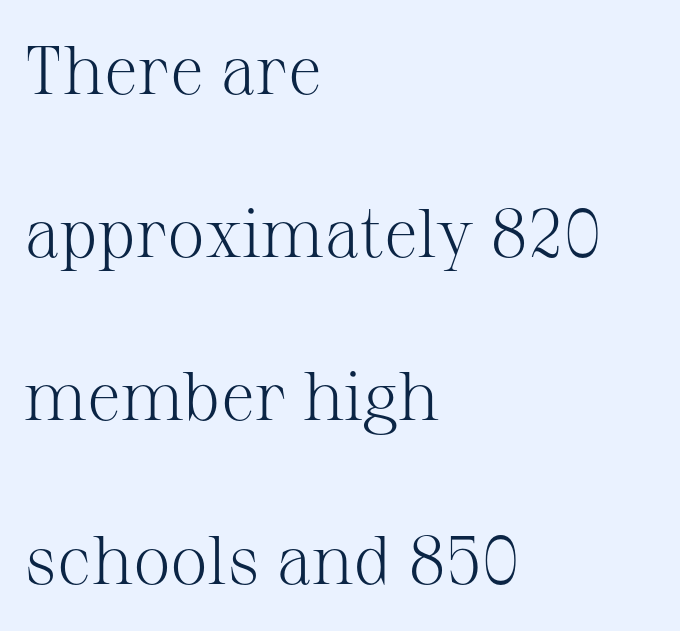
The letters stand upright; this is a roman face. Plain, unruled lines of type. In terms of letterspacing, this is plain default setting. Do the characters align in a grid? No, the font is proportional.
